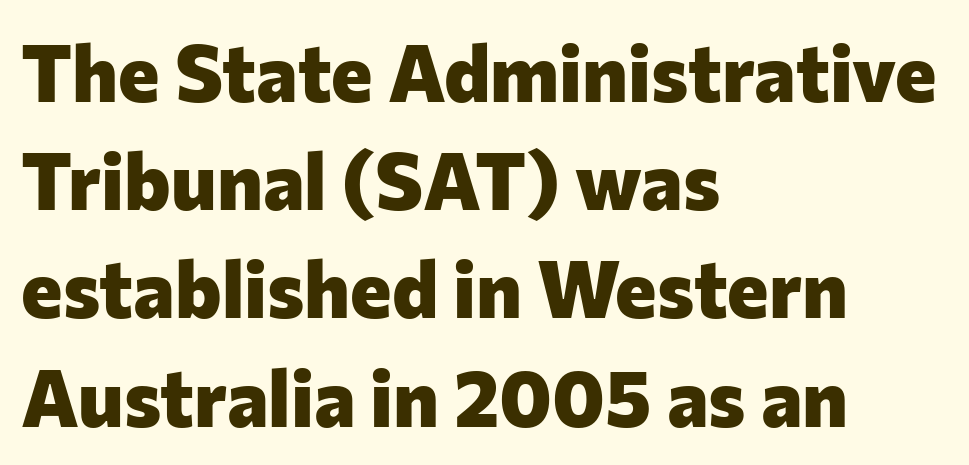
Short note: letters normally spaced. Underline: absent. I'd call this a sans setting — the letters go barefoot. You can tell it's not italic because the verticals are truly vertical. Successive baselines arrive at the customary interval. Here the designer chose a conventional face with non-uniform glyph widths.
